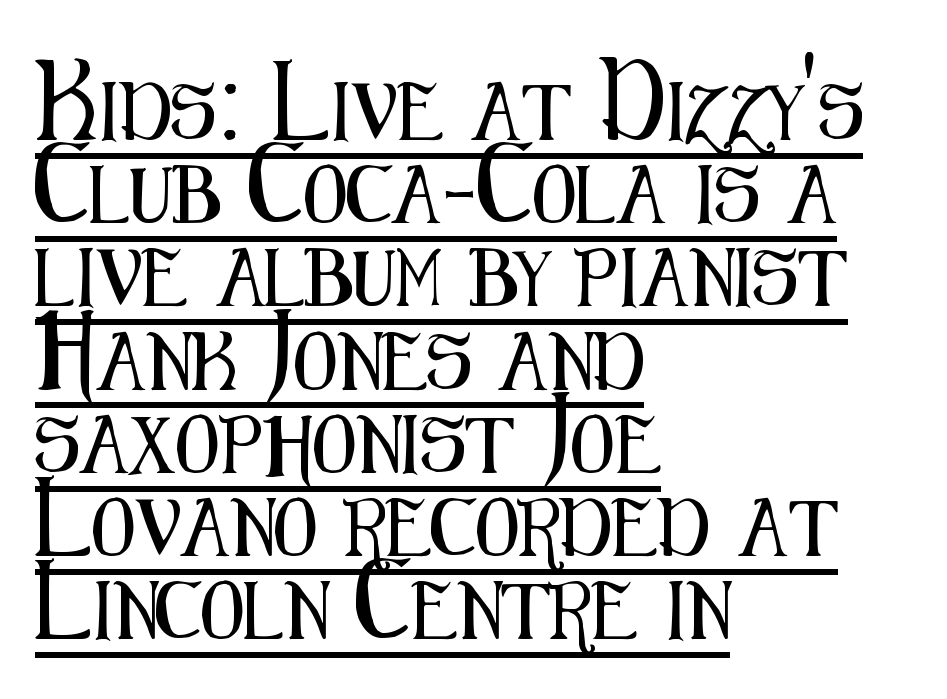
The image shows 57 px condensed type, upright; set left-aligned, normal line spacing (1.46x), normal letter spacing, underlined; medium stroke contrast and a medium x-height.
